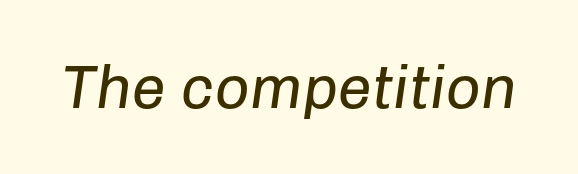
The image shows 61 px regular-weight type, italic (leaning right); set normal letter spacing, not underlined; low stroke contrast and a medium x-height.
